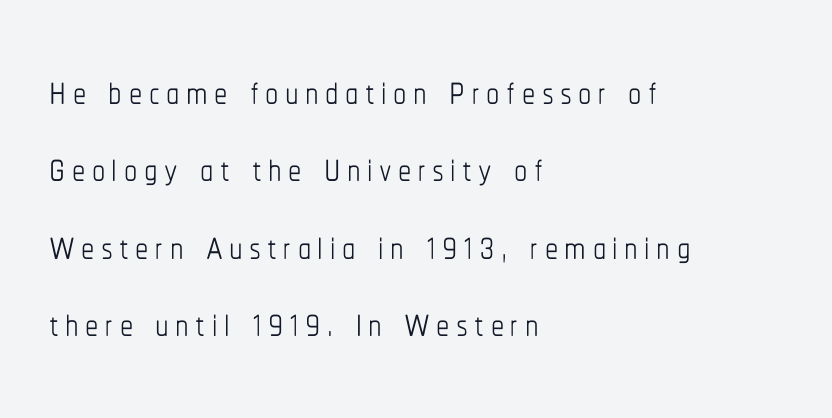
Q: Is the text bold? A: No.
Q: Is the text italic (slanted)? A: No, it is upright.
Q: Is the text underlined? A: No.
Q: How is the paragraph aligned? A: Left-aligned.
Q: Is the spacing between lines tight, normal or loose? A: Normal.
Q: Width (condensed, normal, or wide)? A: Condensed.
Q: Stroke contrast? A: Low.
Q: x-height? A: Medium.
Q: Monospaced? A: No.
